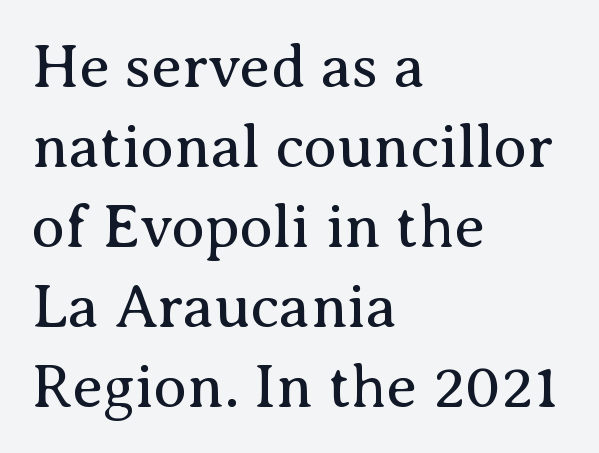
Notice how the passage keeps a crisp vertical edge on the left only. Compared with typical paragraphs, the rows here are spaced about the same. The letters stand straight up with perfectly vertical stems. Is this a fixed-width face? No — the glyphs have proportional, varying widths. The area under the type is left untouched. There is no visible air inserted between adjacent glyphs.
